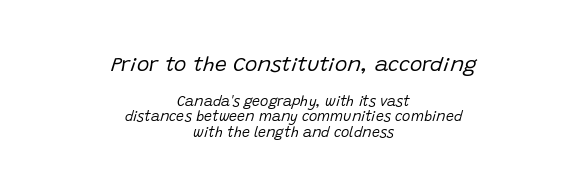
Q: Is the text bold? A: No.
Q: Is the text italic (slanted)? A: Yes, it leans right by about 15 degrees.
Q: Is the text underlined? A: No.
Q: How is the paragraph aligned? A: Centered.
Q: Is the spacing between letters normal or unusually wide? A: Normal.
Q: Is the spacing between lines tight, normal or loose? A: Tight.
Q: Which block of text is set in a larger size, the first (top) or the second (bottom)? A: The first (top) one.
